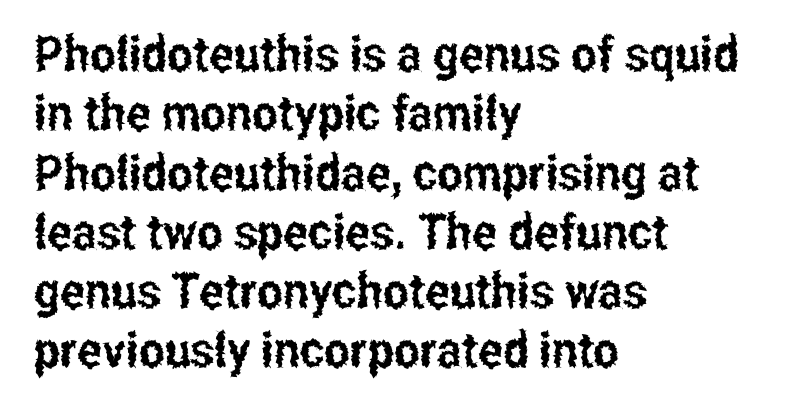
{"serif": "no", "italic": "no", "width": "condensed", "stroke_contrast": "low", "x_height": "medium", "monospaced": "no", "underline": "no", "align": "left", "line_spacing_ratio": 1.21, "letter_spacing": "normal", "letter_spacing_em": 0.0, "glyph_px": 49}
